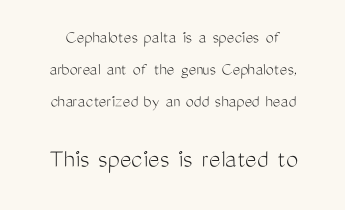
{"italic": "no", "bold": "no", "underline": "no", "line_spacing_ratio": 1.77, "letter_spacing": "normal", "letter_spacing_em": 0.0, "larger_block": "second", "size_ratio": 1.5, "glyph_px": 27}
